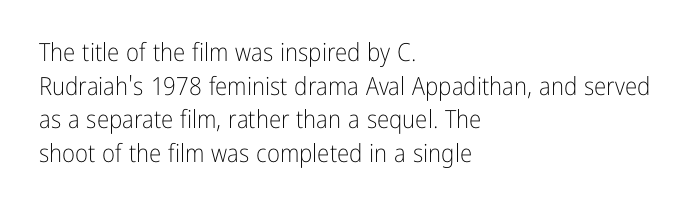
The image shows 25 px text type, upright; set left-aligned, normal line spacing (1.35x), normal letter spacing, not underlined.
